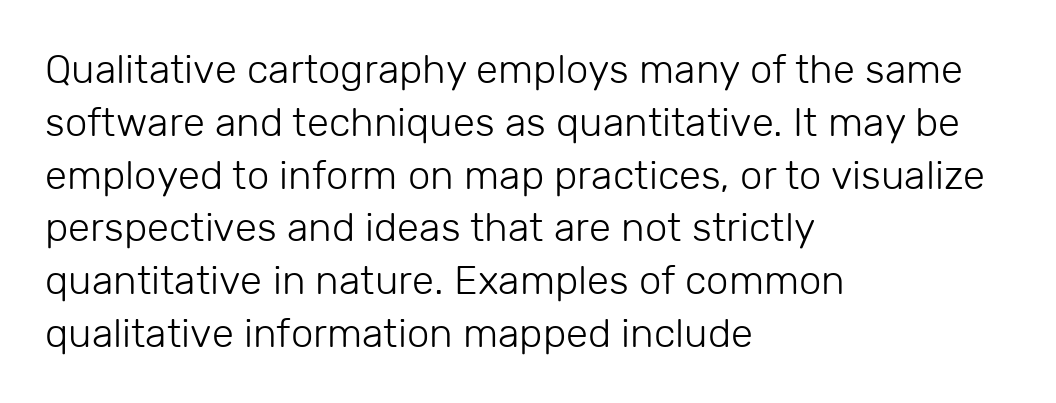
Q: Is the text bold? A: No.
Q: Is the text italic (slanted)? A: No, it is upright.
Q: Is the typeface a serif or a sans-serif typeface? A: Sans-serif.
Q: Is the text underlined? A: No.
Q: How is the paragraph aligned? A: Left-aligned.
Q: Is the spacing between letters normal or unusually wide? A: Normal.
Q: Is the spacing between lines tight, normal or loose? A: Normal.
Q: Width (condensed, normal, or wide)? A: Normal.
Q: Stroke contrast? A: Low.
Q: x-height? A: Medium.
Q: Monospaced? A: No.
